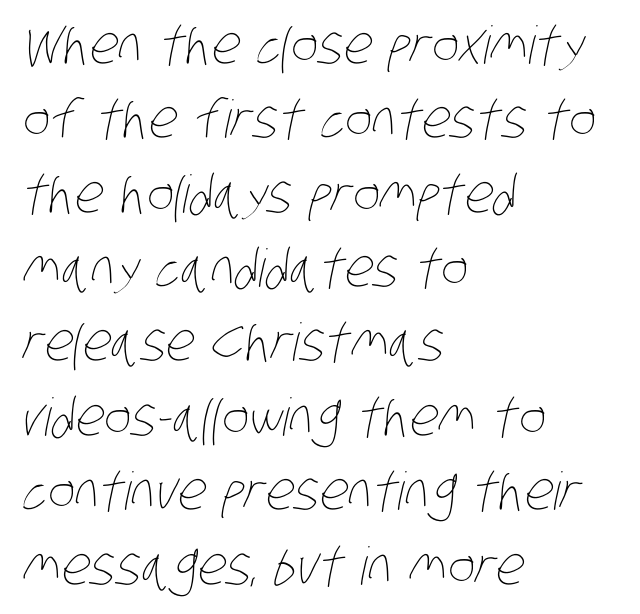
{"bold": "no", "weight": "thin", "width": "condensed", "stroke_contrast": "low", "x_height": "large", "monospaced": "no", "underline": "no", "align": "left", "line_spacing": "normal", "line_spacing_ratio": 1.43, "letter_spacing": "normal", "letter_spacing_em": 0.0, "glyph_px": 52}
